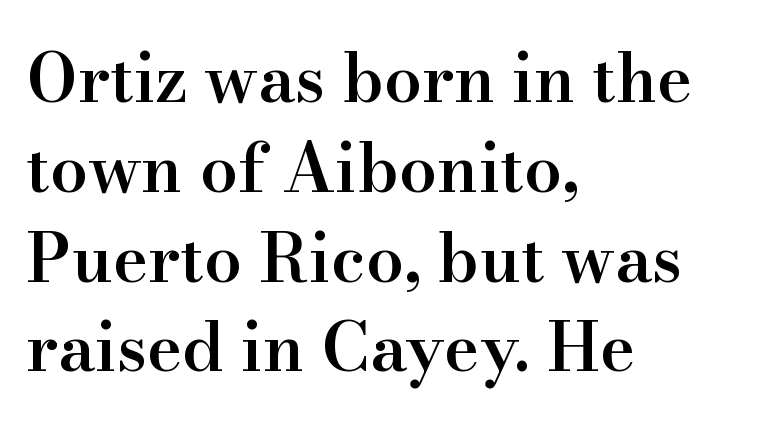
The image shows 67 px semibold serif type, upright; set left-aligned, normal line spacing (1.34x), normal letter spacing, not underlined; high stroke contrast and a small x-height.
